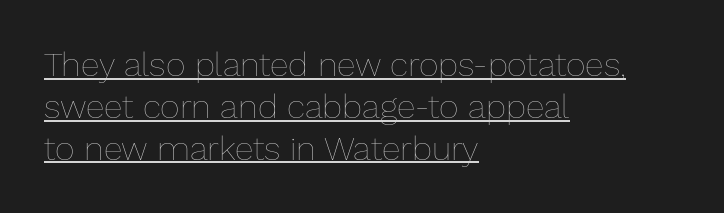
The image shows 34 px thin type, upright; set left-aligned, line spacing 1.23x, normal letter spacing, underlined; low stroke contrast and a medium x-height.
